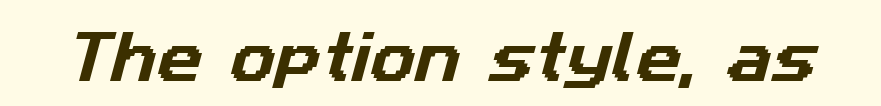
There is no visible air inserted between adjacent glyphs. This rendering employs a face without finishing strokes, i.e., a sans-serif. Note the varied advance widths — an 'i' is clearly narrower than an 'm'. Unmarked baselines from the first word to the last.
